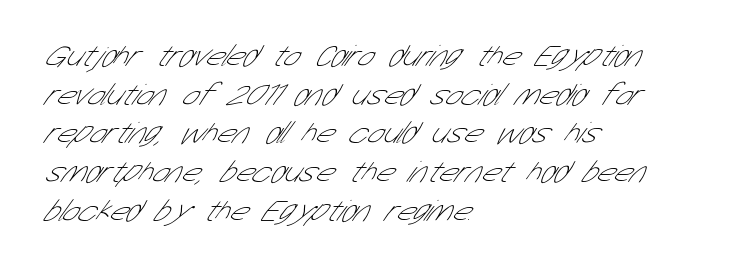
The image shows 31 px thin, condensed sans-serif type; set left-aligned, normal line spacing (1.25x), normal letter spacing, not underlined; low stroke contrast and a medium x-height.
